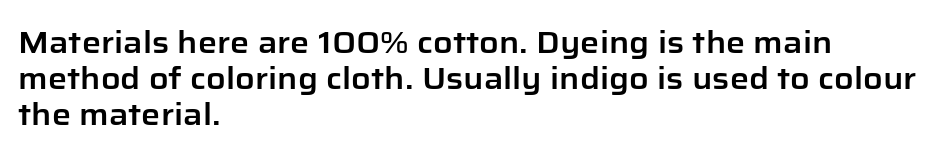
You could not count columns in this text — the font is proportionally spaced. Does the type have serifs? No, each stem ends abruptly. Is the block centered? No — it sits flush against the left margin. Nobody drew a line under any word here. Nope, not italic — everything's standing straight. The gaps between neighbouring characters are ordinary and unremarkable.
